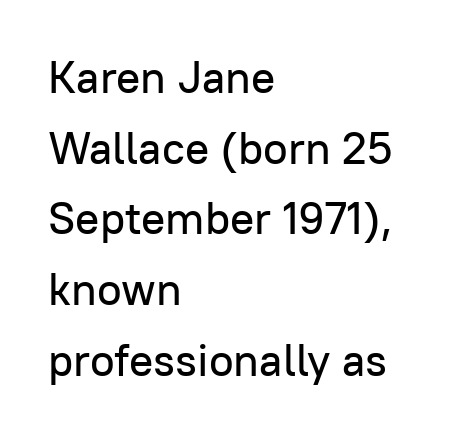
The lines in this sample share a left origin and differ only in where they stop. Descender tails drop into unmarked territory. The line texture is even and compact thanks to regular tracking. Regarding serifs, this sample does without them. Honestly, the row spacing looks completely unremarkable.
